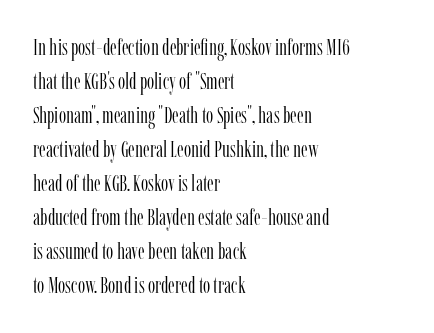
The type sits square on the baseline with zero lean. Stem width sits at or under what a default text font uses. Horizontally, the lines are justified to the leading edge only. This sample keeps an unexceptional amount of space between lines. The space beneath each line is pristine and unruled. There is no visible air inserted between adjacent glyphs.
